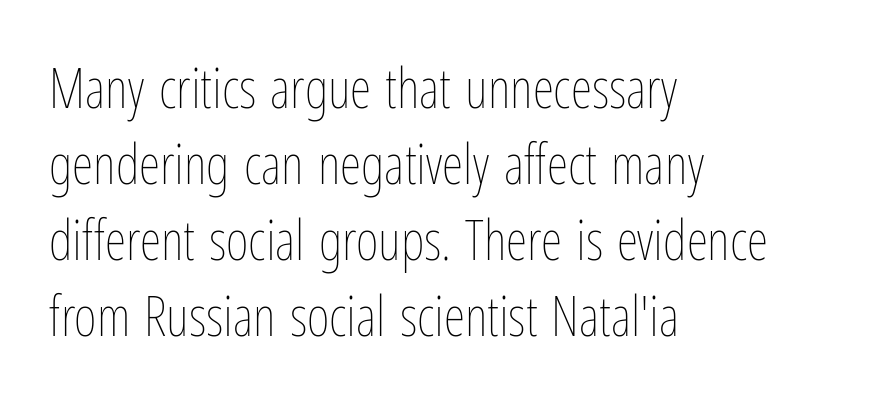
The image shows 55 px thin, condensed type, upright; set left-aligned, normal line spacing (1.38x), normal letter spacing, not underlined; low stroke contrast and a medium x-height.
